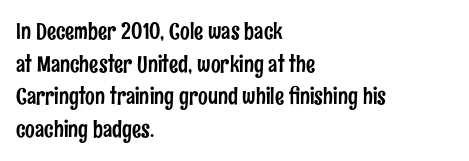
The image shows 23 px text type, upright; set left-aligned, normal line spacing (1.42x), normal letter spacing, not underlined.
